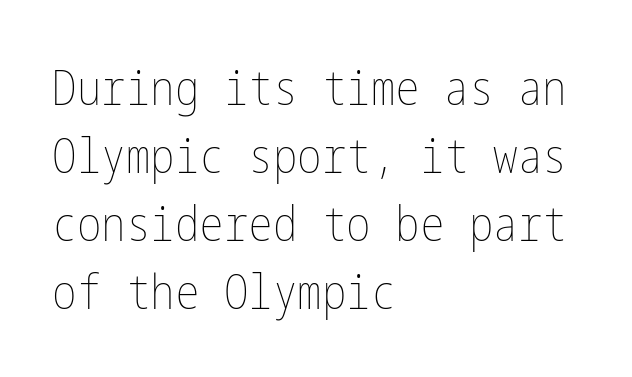
The image shows 49 px thin, condensed type, upright; set left-aligned, normal line spacing (1.39x), normal letter spacing, not underlined; low stroke contrast and a medium x-height.
